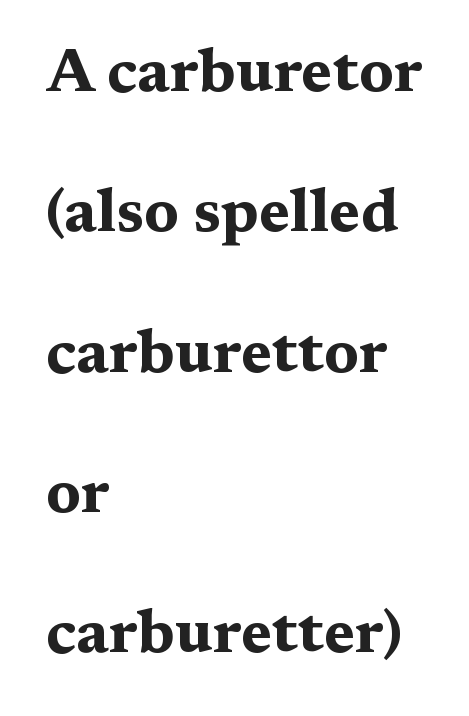
Q: Is the text bold? A: Yes.
Q: Is the text italic (slanted)? A: No, it is upright.
Q: Is the typeface a serif or a sans-serif typeface? A: Serif.
Q: Is the text underlined? A: No.
Q: How is the paragraph aligned? A: Left-aligned.
Q: Is the spacing between letters normal or unusually wide? A: Normal.
Q: Is the spacing between lines tight, normal or loose? A: Loose.
Q: Width (condensed, normal, or wide)? A: Wide.
Q: Stroke contrast? A: Medium.
Q: x-height? A: Medium.
Q: Monospaced? A: No.
